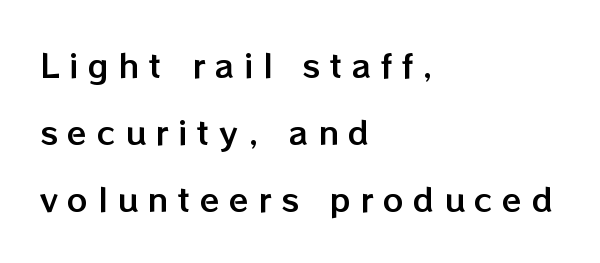
{"italic": "no", "width": "normal", "stroke_contrast": "low", "x_height": "medium", "monospaced": "no", "underline": "no", "align": "left", "line_spacing": "loose", "line_spacing_ratio": 2.1, "letter_spacing": "wide", "letter_spacing_em": 0.3, "glyph_px": 32}
